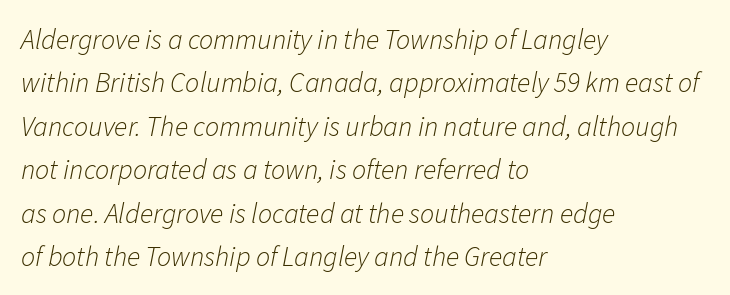
Q: Is the text bold? A: No.
Q: Is the text italic (slanted)? A: Yes, it leans right by about 11 degrees.
Q: Is the text underlined? A: No.
Q: How is the paragraph aligned? A: Left-aligned.
Q: Is the spacing between letters normal or unusually wide? A: Normal.
Q: Is the spacing between lines tight, normal or loose? A: Normal.
Q: Width (condensed, normal, or wide)? A: Normal.
Q: Stroke contrast? A: Low.
Q: x-height? A: Medium.
Q: Monospaced? A: No.
